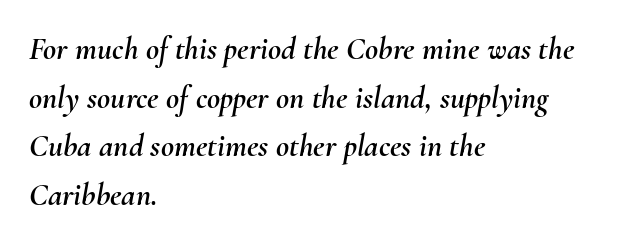
{"italic": "yes", "lean": "right", "slant_degrees": 10, "width": "normal", "stroke_contrast": "medium", "x_height": "small", "monospaced": "no", "underline": "no", "align": "left", "line_spacing": "normal", "line_spacing_ratio": 1.52, "letter_spacing": "normal", "letter_spacing_em": 0.0, "glyph_px": 32}
